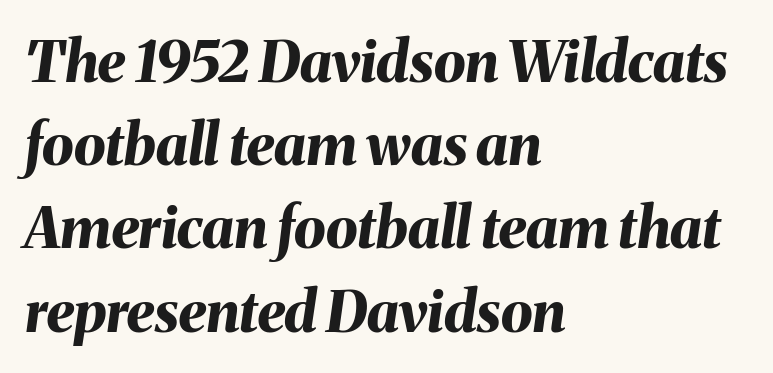
{"italic": "yes", "lean": "right", "slant_degrees": 8, "bold": "yes", "weight": "bold", "width": "normal", "stroke_contrast": "medium", "x_height": "medium", "monospaced": "no", "underline": "no", "align": "left", "line_spacing": "normal", "line_spacing_ratio": 1.46, "letter_spacing": "normal", "letter_spacing_em": 0.0, "glyph_px": 57}
